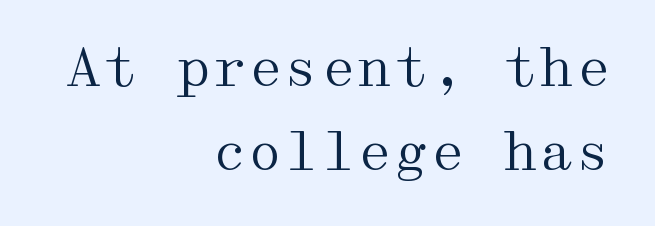
{"serif": "yes", "italic": "no", "bold": "no", "weight": "regular", "width": "wide", "stroke_contrast": "medium", "x_height": "medium", "underline": "no", "align": "right", "line_spacing": "normal", "line_spacing_ratio": 1.62, "letter_spacing": "normal", "letter_spacing_em": 0.0, "glyph_px": 52}
